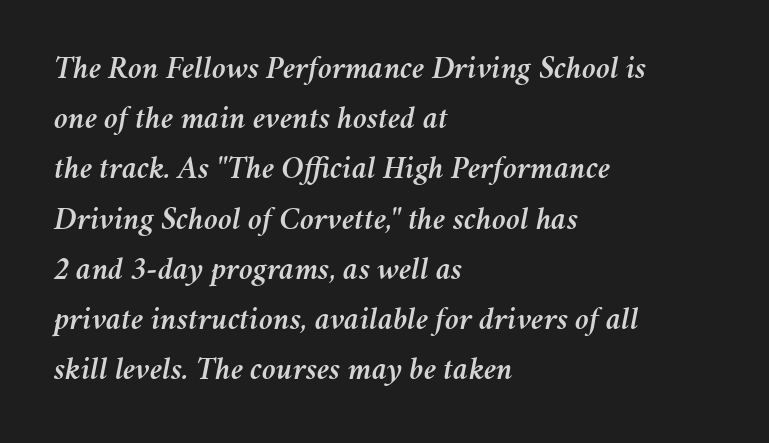
{"italic": "yes", "lean": "right", "slant_degrees": 11, "width": "normal", "stroke_contrast": "medium", "x_height": "medium", "monospaced": "no", "underline": "no", "align": "left", "line_spacing": "normal", "line_spacing_ratio": 1.57, "letter_spacing": "normal", "letter_spacing_em": 0.0, "glyph_px": 32}
